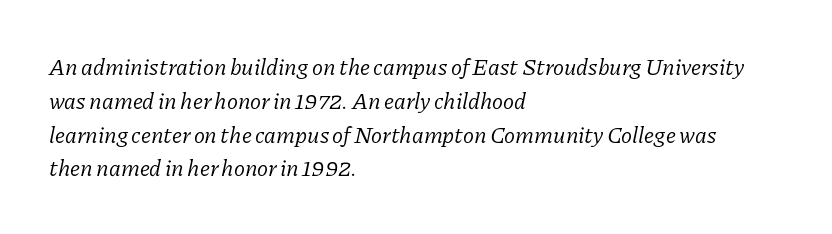
{"italic": "yes", "lean": "right", "slant_degrees": 11, "bold": "no", "underline": "no", "align": "left", "line_spacing": "normal", "line_spacing_ratio": 1.47, "letter_spacing": "normal", "letter_spacing_em": 0.0, "glyph_px": 23}
